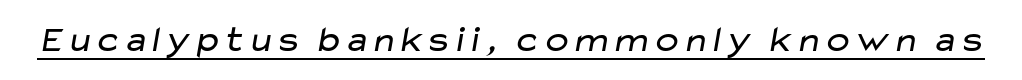
You can see a thin bar hugging the bottom of the glyphs. The letters look calm and open, with moderate or lighter stems. Note the varied advance widths — an 'i' is clearly narrower than an 'm'. Observe the absence of serifs on each vertical stroke in this sample. Tracking value appears to be zero — textbook default spacing.
